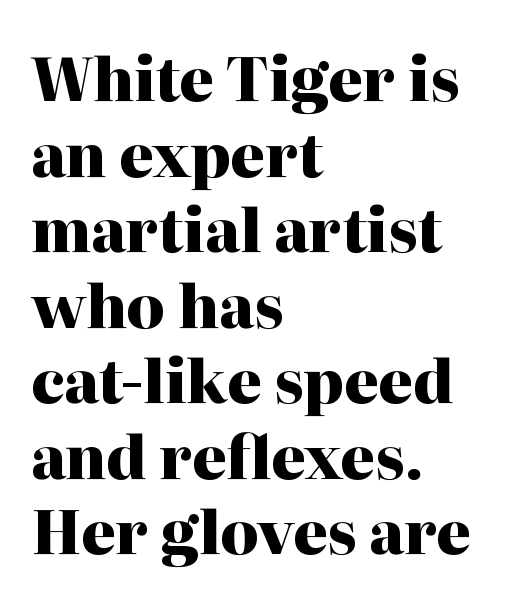
{"serif": "yes", "italic": "no", "bold": "yes", "weight": "heavy", "width": "normal", "stroke_contrast": "high", "x_height": "medium", "monospaced": "no", "underline": "no", "align": "left", "line_spacing": "normal", "line_spacing_ratio": 1.28, "letter_spacing": "normal", "letter_spacing_em": 0.0, "glyph_px": 59}
